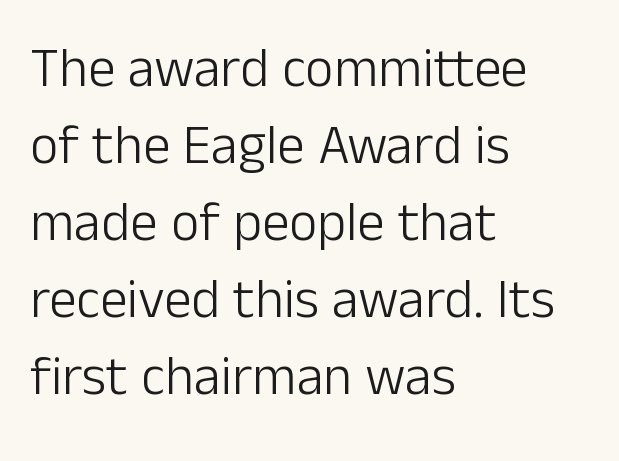
The image shows 55 px light sans-serif type, upright; set left-aligned, normal line spacing (1.4x), normal letter spacing, not underlined; low stroke contrast and a medium x-height.
